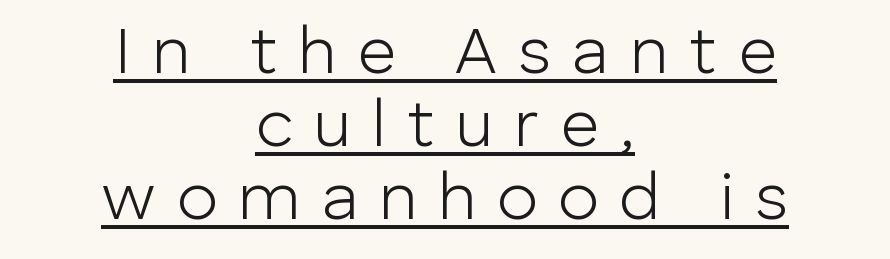
{"serif": "no", "italic": "no", "bold": "no", "weight": "light", "width": "normal", "stroke_contrast": "low", "x_height": "medium", "monospaced": "no", "underline": "yes", "align": "center", "line_spacing": "tight", "line_spacing_ratio": 1.09, "letter_spacing": "wide", "letter_spacing_em": 0.31, "glyph_px": 67}
